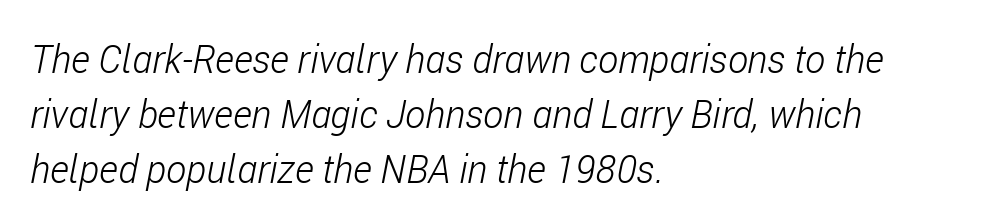
{"italic": "yes", "lean": "right", "slant_degrees": 11, "bold": "no", "weight": "light", "width": "condensed", "stroke_contrast": "low", "x_height": "medium", "monospaced": "no", "underline": "no", "align": "left", "line_spacing": "normal", "line_spacing_ratio": 1.45, "letter_spacing": "normal", "letter_spacing_em": 0.0, "glyph_px": 38}
